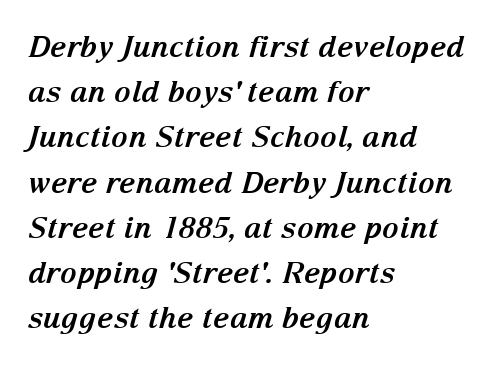
The image shows 29 px bold serif type, italic (leaning right); set left-aligned, normal line spacing (1.56x), normal letter spacing, not underlined; medium stroke contrast and a medium x-height.
